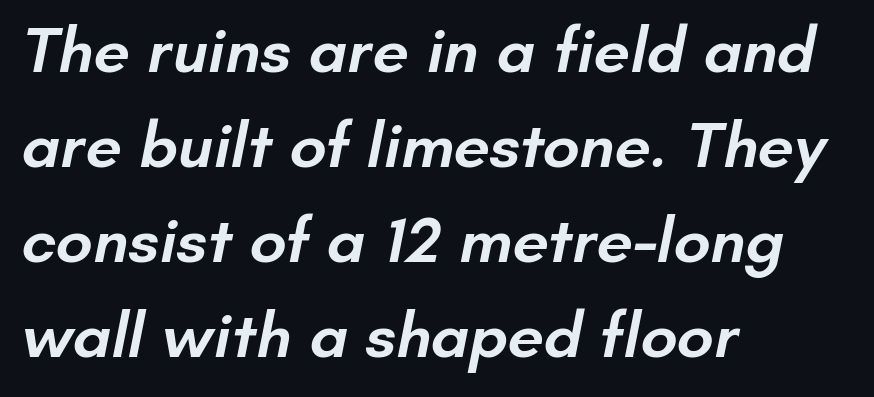
{"serif": "no", "bold": "semi", "weight": "semibold", "width": "normal", "stroke_contrast": "low", "x_height": "small", "monospaced": "no", "underline": "no", "align": "left", "line_spacing": "normal", "line_spacing_ratio": 1.46, "letter_spacing": "normal", "letter_spacing_em": 0.0, "glyph_px": 65}
